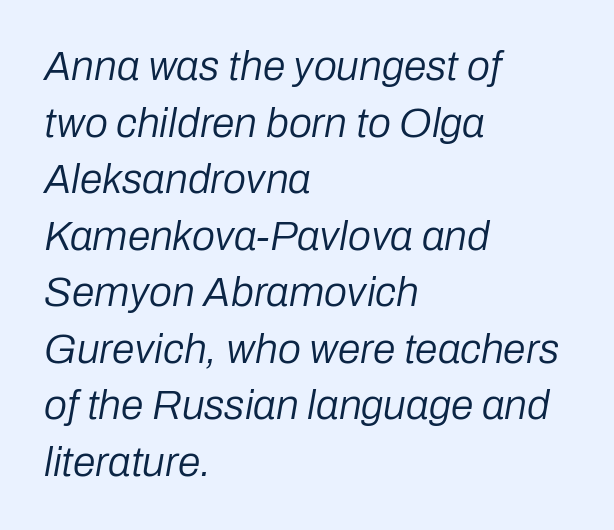
{"italic": "yes", "lean": "right", "slant_degrees": 10, "bold": "no", "weight": "regular", "width": "normal", "stroke_contrast": "low", "x_height": "medium", "monospaced": "no", "underline": "no", "align": "left", "line_spacing": "normal", "line_spacing_ratio": 1.38, "letter_spacing": "normal", "letter_spacing_em": 0.0, "glyph_px": 41}
